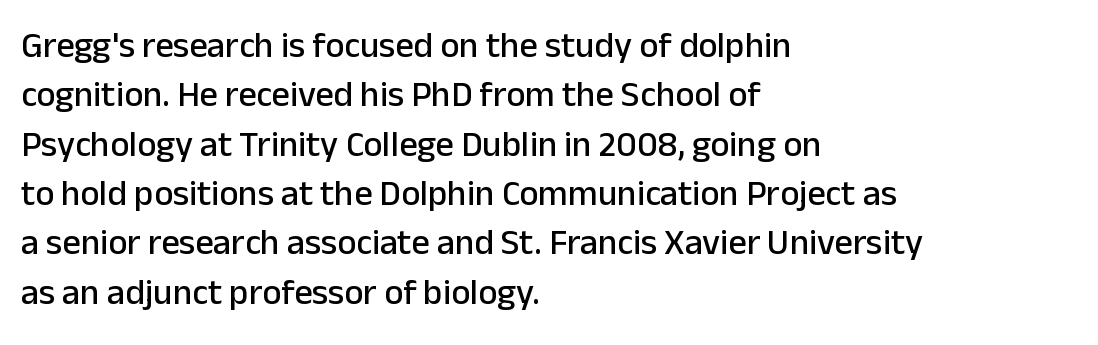
Observe the ordinary spacing: letters are neighbours, not strangers. Look at the bottom of the vertical strokes: they stop flat, with no serifs. You could not count columns in this text — the font is proportionally spaced. Interline gaps are of average width in this sample. Horizontally, the lines are justified to the leading edge only. The specimen reads as upright at a glance.
